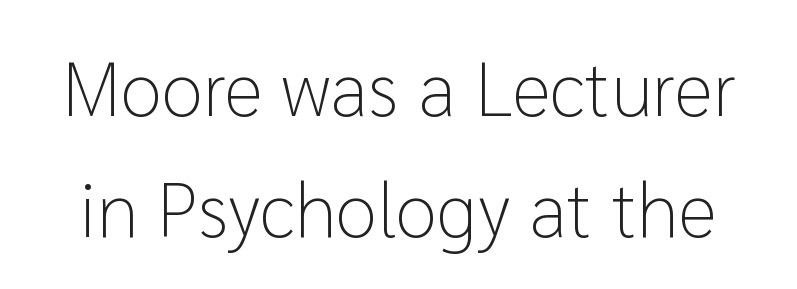
Rule under the text: the space is simply empty. The cut favours lightness, reaching ordinary text weight at its darkest. When letters stand straight like this, we call the style roman or upright. Looks like regular typesetting: each glyph gets only the width it needs. Does the leading feel generous? No, just average. Examine the stroke ends and you'll find no serifs.
